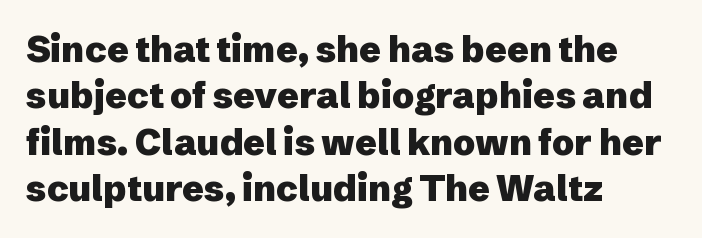
{"serif": "no", "italic": "no", "bold": "yes", "weight": "heavy", "width": "normal", "stroke_contrast": "low", "x_height": "medium", "monospaced": "no", "underline": "no", "align": "left", "line_spacing": "normal", "line_spacing_ratio": 1.29, "letter_spacing": "normal", "letter_spacing_em": 0.0, "glyph_px": 36}
